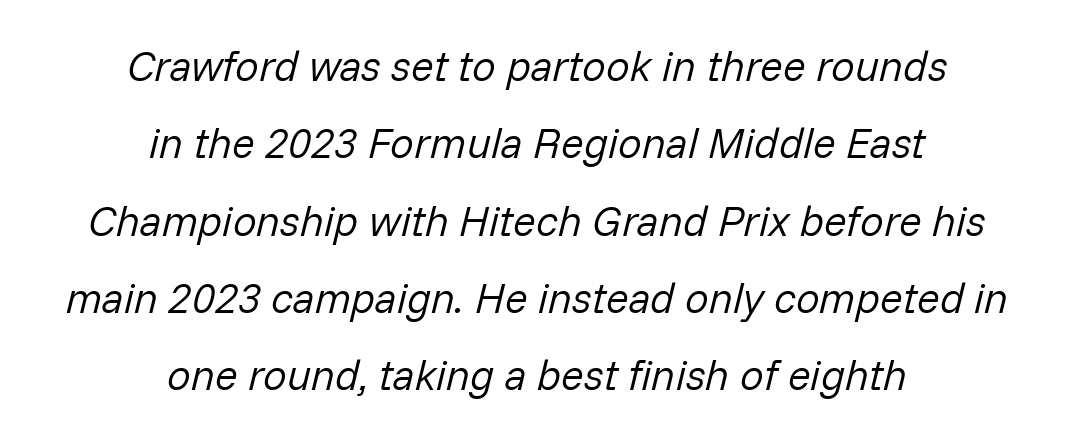
{"italic": "yes", "lean": "right", "slant_degrees": 14, "bold": "no", "weight": "regular", "width": "normal", "stroke_contrast": "low", "x_height": "medium", "monospaced": "no", "underline": "no", "align": "center", "line_spacing_ratio": 1.84, "letter_spacing": "normal", "letter_spacing_em": 0.0, "glyph_px": 42}
